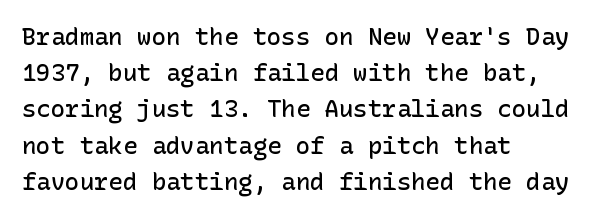
The image shows 24 px text type, upright; set left-aligned, normal line spacing (1.51x), normal letter spacing, not underlined.
